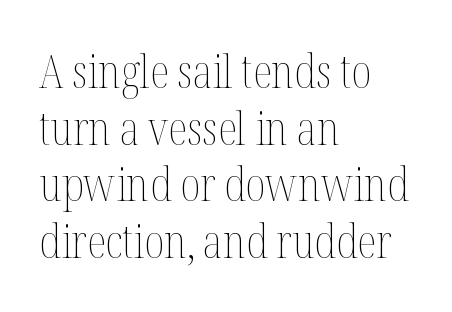
The rows are spaced the way most documents space them. The typeface has the unassuming heft of standard copy or less. No extra tracking has been applied to these lines. Is this a fixed-width face? No — the glyphs have proportional, varying widths. Upright lettering throughout.
